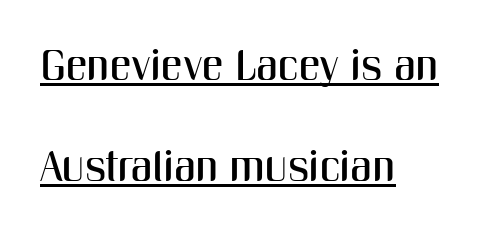
Q: Is the text italic (slanted)? A: No, it is upright.
Q: Is the typeface a serif or a sans-serif typeface? A: Sans-serif.
Q: Is the text underlined? A: Yes.
Q: How is the paragraph aligned? A: Left-aligned.
Q: Is the spacing between letters normal or unusually wide? A: Normal.
Q: Is the spacing between lines tight, normal or loose? A: Loose.
Q: Width (condensed, normal, or wide)? A: Condensed.
Q: Stroke contrast? A: Medium.
Q: x-height? A: Medium.
Q: Monospaced? A: No.
